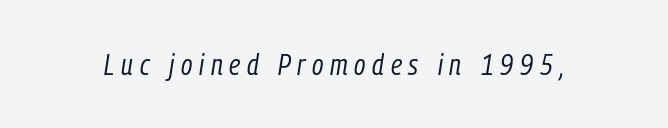
Anything drawn beneath the words? Only blank space. The letters are spread apart with noticeably loose tracking. Is the stroke heavy? The answer is a plain regular-or-lighter. The font's italic variant was chosen for this text. Character widths vary here, with narrow letters taking less room than wide ones.
